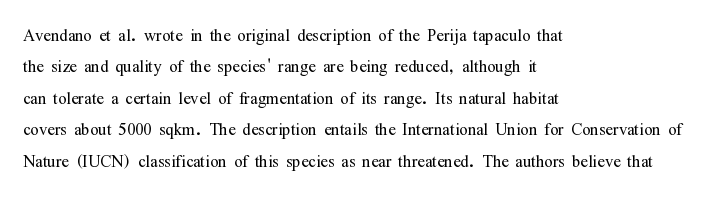
{"italic": "no", "bold": "no", "underline": "no", "align": "left", "line_spacing": "normal", "line_spacing_ratio": 1.43, "letter_spacing": "normal", "letter_spacing_em": 0.0, "glyph_px": 22}
